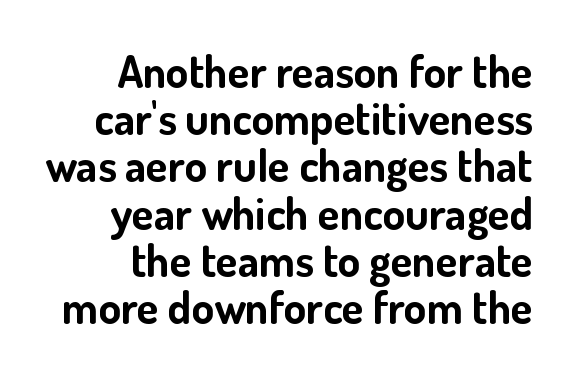
The image shows 45 px bold sans-serif type, upright; set right-aligned, tight line spacing (1.05x), normal letter spacing, not underlined; low stroke contrast and a small x-height.
